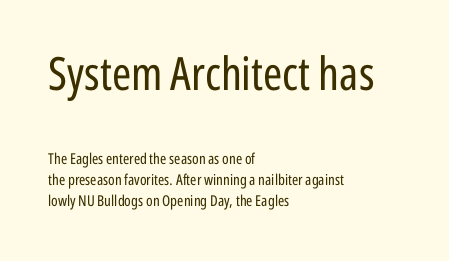
{"serif": "no", "italic": "no", "bold": "no", "weight": "regular", "width": "condensed", "stroke_contrast": "low", "x_height": "medium", "monospaced": "no", "underline": "no", "align": "left", "line_spacing": "normal", "line_spacing_ratio": 1.41, "letter_spacing": "normal", "letter_spacing_em": 0.0, "larger_block": "first", "size_ratio": 3.07, "glyph_px": 46}
